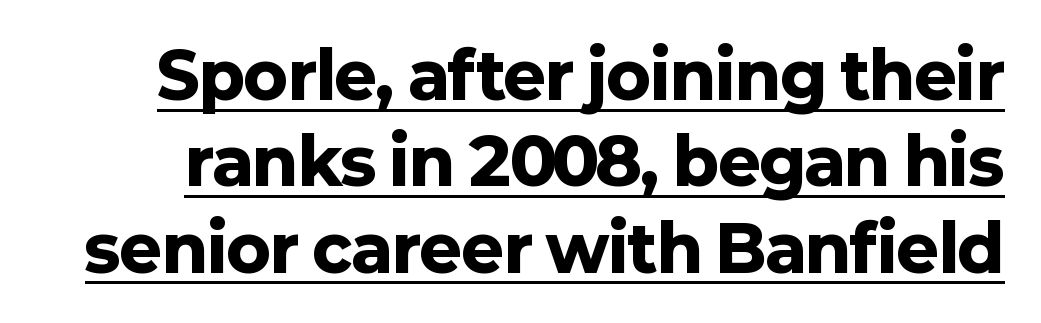
Q: Is the text bold? A: Yes.
Q: Is the text italic (slanted)? A: No, it is upright.
Q: Is the typeface a serif or a sans-serif typeface? A: Sans-serif.
Q: Is the text underlined? A: Yes.
Q: Is the spacing between letters normal or unusually wide? A: Normal.
Q: Is the spacing between lines tight, normal or loose? A: Normal.
Q: Width (condensed, normal, or wide)? A: Normal.
Q: Stroke contrast? A: Low.
Q: x-height? A: Medium.
Q: Monospaced? A: No.
